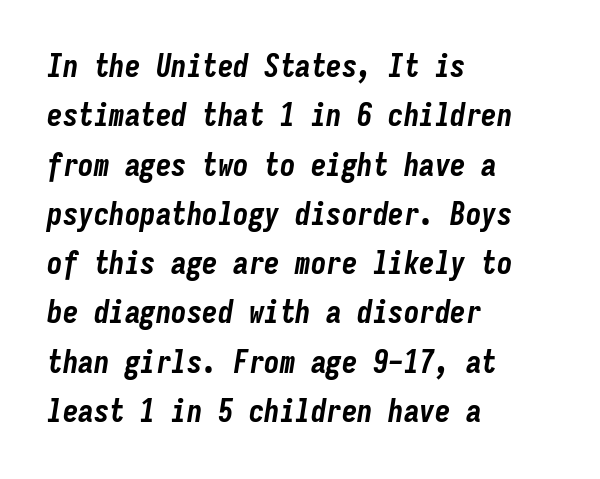
Q: Is the text bold? A: Yes.
Q: Is the text italic (slanted)? A: Yes, it leans right by about 9 degrees.
Q: Is the text underlined? A: No.
Q: How is the paragraph aligned? A: Left-aligned.
Q: Is the spacing between letters normal or unusually wide? A: Normal.
Q: Is the spacing between lines tight, normal or loose? A: Normal.
Q: Width (condensed, normal, or wide)? A: Condensed.
Q: Stroke contrast? A: Low.
Q: x-height? A: Medium.
Q: Monospaced? A: Yes.
